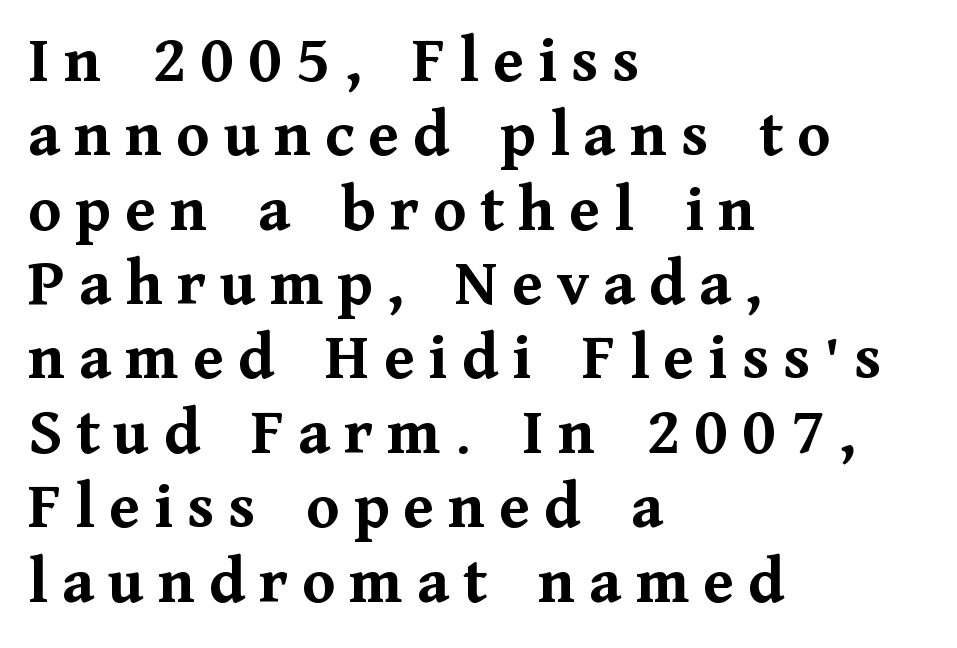
In terms of letterspacing, this is a distinctly airy, spread setting. Varying glyph widths throughout — classic text-font behaviour. Every letter is thick-stroked: bold, no question. Horizontally, the lines are justified to the leading edge only.
